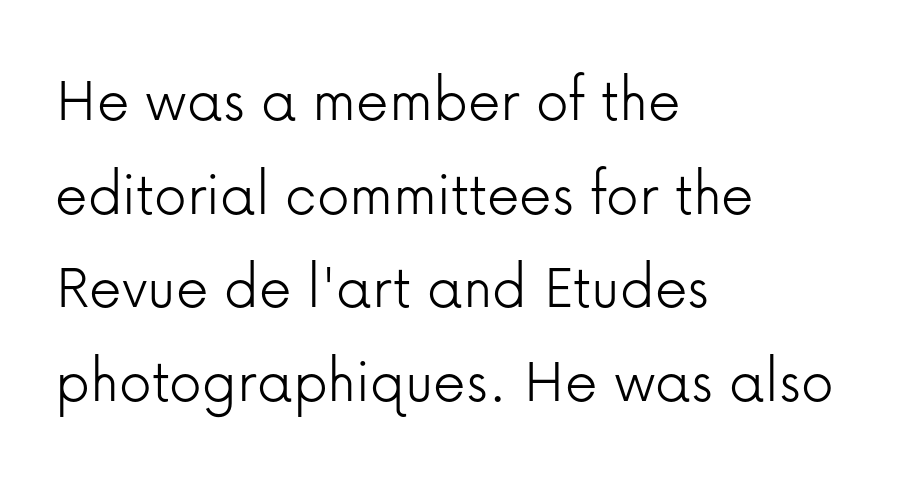
Q: Is the text bold? A: No.
Q: Is the text italic (slanted)? A: No, it is upright.
Q: Is the typeface a serif or a sans-serif typeface? A: Sans-serif.
Q: Is the text underlined? A: No.
Q: How is the paragraph aligned? A: Left-aligned.
Q: Is the spacing between letters normal or unusually wide? A: Normal.
Q: Is the spacing between lines tight, normal or loose? A: Normal.
Q: Width (condensed, normal, or wide)? A: Normal.
Q: Stroke contrast? A: Low.
Q: x-height? A: Medium.
Q: Monospaced? A: No.
